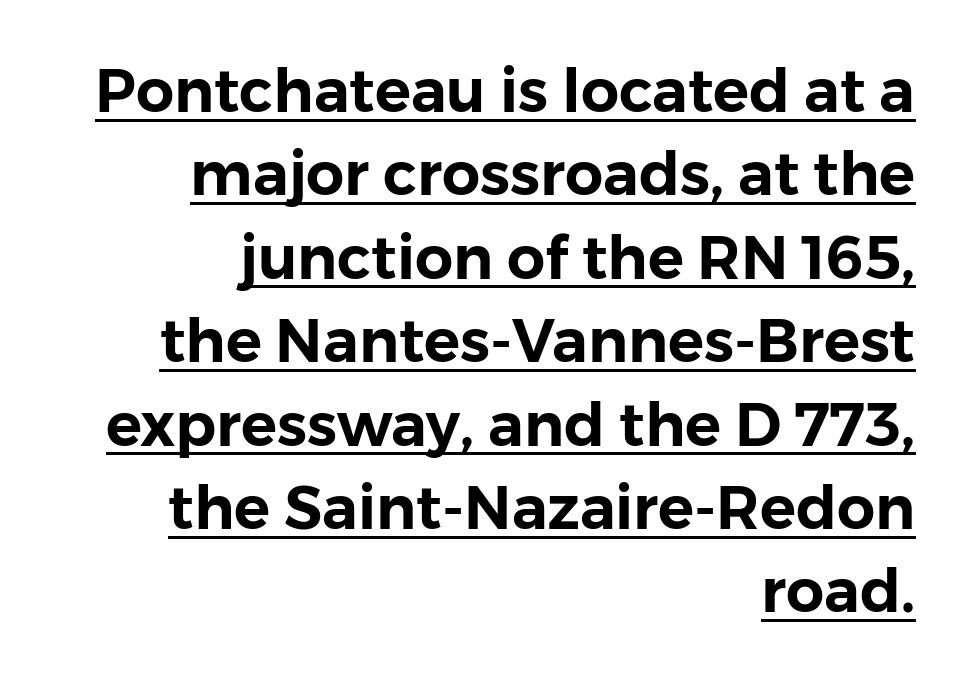
Q: Is the text italic (slanted)? A: No, it is upright.
Q: Is the typeface a serif or a sans-serif typeface? A: Sans-serif.
Q: Is the text underlined? A: Yes.
Q: How is the paragraph aligned? A: Right-aligned.
Q: Is the spacing between letters normal or unusually wide? A: Normal.
Q: Is the spacing between lines tight, normal or loose? A: Normal.
Q: Width (condensed, normal, or wide)? A: Normal.
Q: Stroke contrast? A: Low.
Q: x-height? A: Medium.
Q: Monospaced? A: No.
